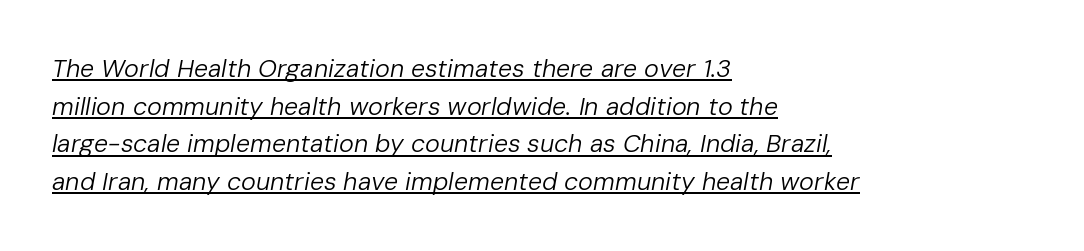
{"italic": "yes", "lean": "right", "slant_degrees": 10, "bold": "no", "underline": "yes", "align": "left", "line_spacing": "normal", "line_spacing_ratio": 1.51, "letter_spacing": "normal", "letter_spacing_em": 0.0, "glyph_px": 25}
